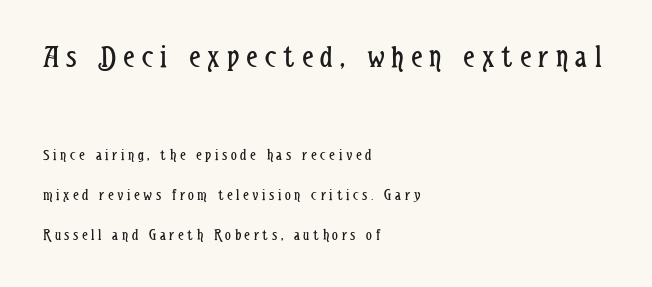
{"serif": "no", "italic": "no", "bold": "no", "weight": "regular", "width": "condensed", "stroke_contrast": "low", "x_height": "medium", "monospaced": "no", "underline": "no", "align": "left", "line_spacing": "loose", "line_spacing_ratio": 2.49, "letter_spacing": "wide", "letter_spacing_em": 0.23, "larger_block": "first", "size_ratio": 2.0, "glyph_px": 32}
